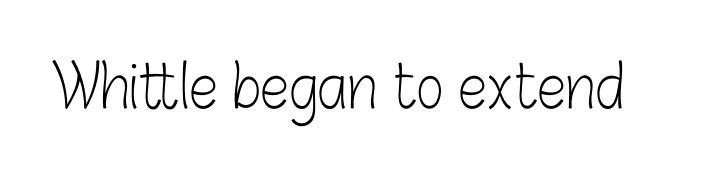
The image shows 59 px light, condensed sans-serif type, upright; set normal letter spacing, not underlined; low stroke contrast and a medium x-height.
